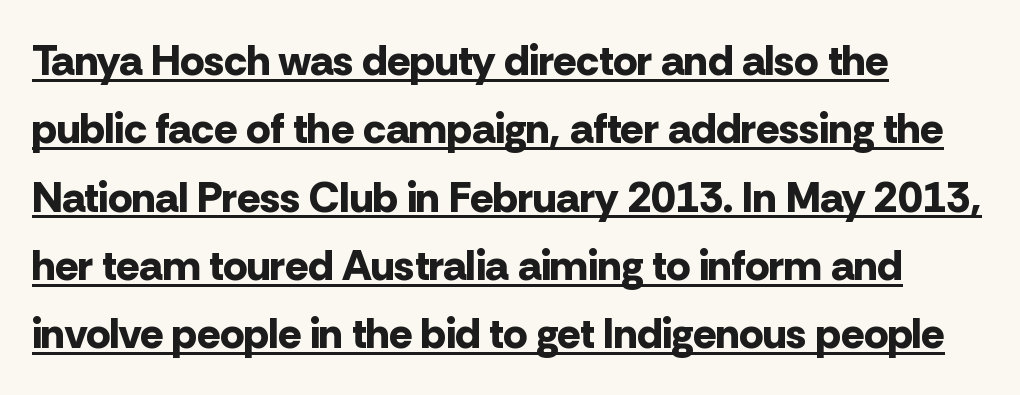
{"serif": "no", "italic": "no", "bold": "yes", "weight": "bold", "width": "normal", "stroke_contrast": "low", "x_height": "medium", "monospaced": "no", "underline": "yes", "align": "left", "line_spacing": "normal", "line_spacing_ratio": 1.59, "letter_spacing": "normal", "letter_spacing_em": 0.0, "glyph_px": 43}
